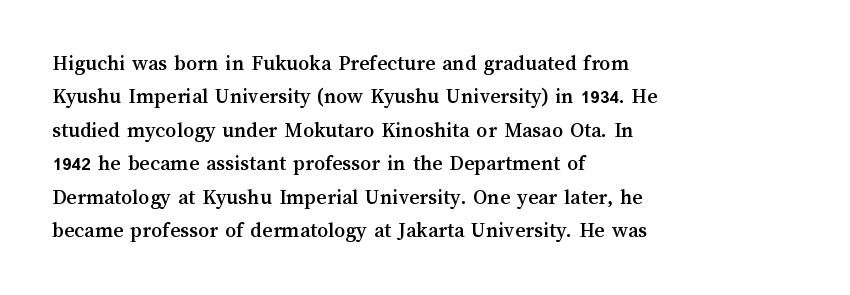
Q: Is the text italic (slanted)? A: No, it is upright.
Q: Is the text underlined? A: No.
Q: How is the paragraph aligned? A: Left-aligned.
Q: Is the spacing between letters normal or unusually wide? A: Normal.
Q: Is the spacing between lines tight, normal or loose? A: Normal.
